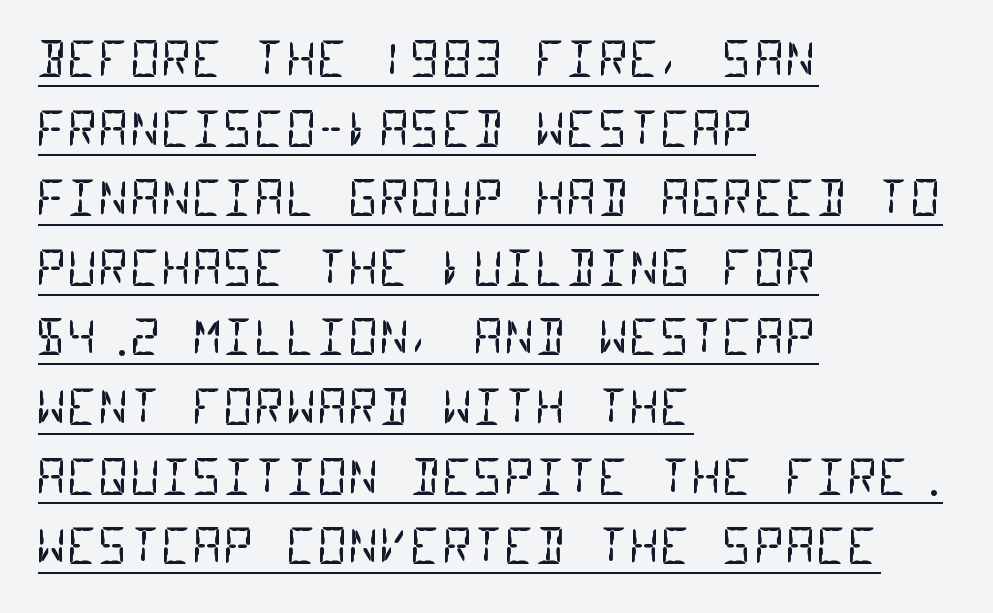
Q: Is the text bold? A: No.
Q: Is the typeface a serif or a sans-serif typeface? A: Sans-serif.
Q: Is the text underlined? A: Yes.
Q: How is the paragraph aligned? A: Left-aligned.
Q: Is the spacing between letters normal or unusually wide? A: Normal.
Q: Is the spacing between lines tight, normal or loose? A: Normal.
Q: Width (condensed, normal, or wide)? A: Condensed.
Q: Stroke contrast? A: Low.
Q: x-height? A: Large.
Q: Monospaced? A: Yes.
